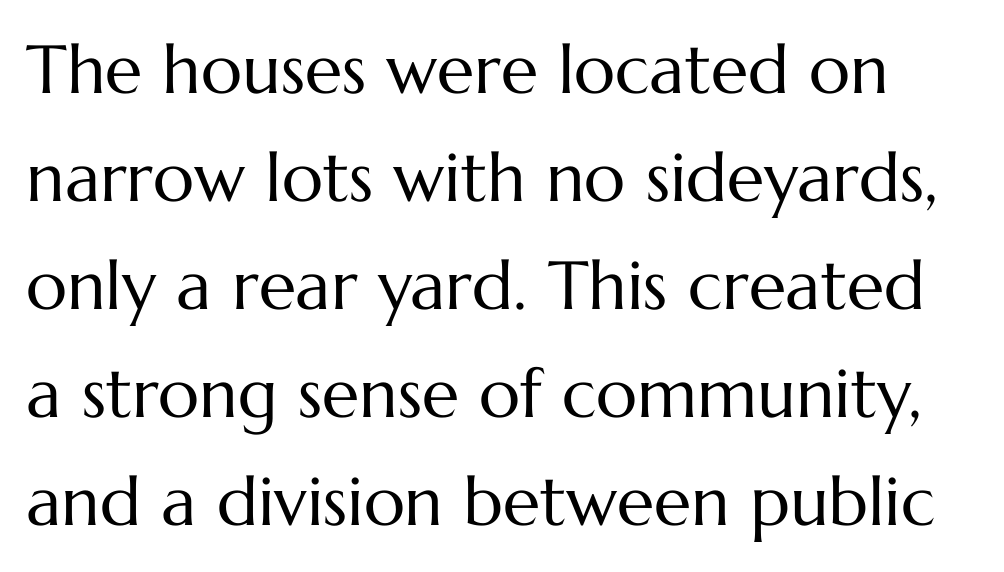
The image shows 68 px regular-weight type, upright; set normal line spacing (1.59x), normal letter spacing, not underlined; medium stroke contrast and a medium x-height.
